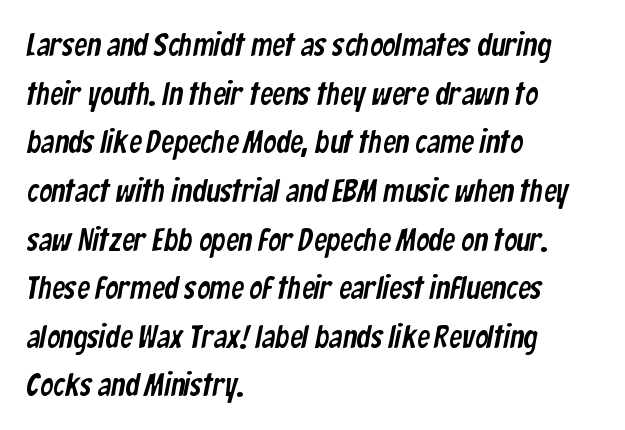
{"serif": "no", "width": "condensed", "stroke_contrast": "low", "x_height": "medium", "monospaced": "no", "underline": "no", "align": "left", "line_spacing": "normal", "line_spacing_ratio": 1.52, "letter_spacing": "normal", "letter_spacing_em": 0.0, "glyph_px": 32}
